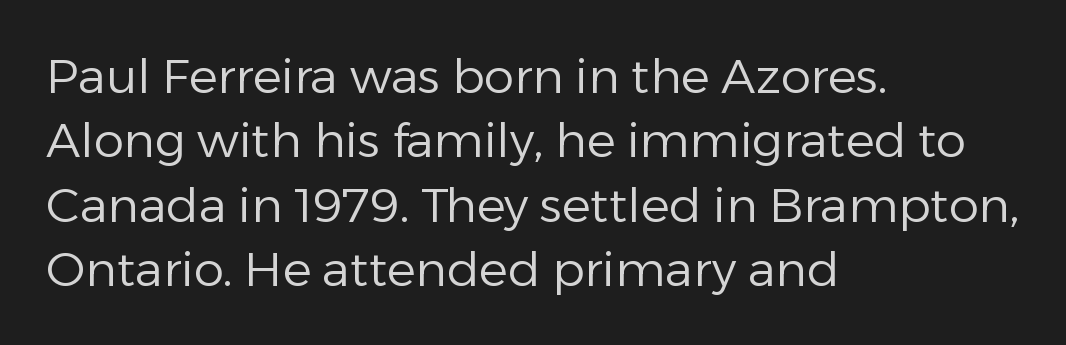
The image shows 48 px regular-weight sans-serif type, upright; set left-aligned, normal line spacing (1.34x), normal letter spacing, not underlined; low stroke contrast and a medium x-height.
